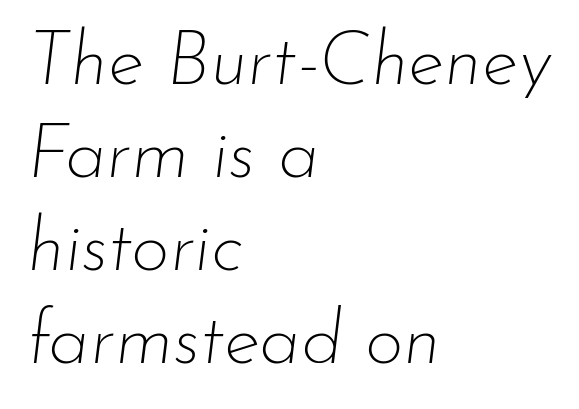
{"italic": "yes", "lean": "right", "slant_degrees": 7, "bold": "no", "weight": "thin", "width": "normal", "stroke_contrast": "low", "x_height": "small", "monospaced": "no", "underline": "no", "align": "left", "line_spacing_ratio": 1.24, "letter_spacing": "normal", "letter_spacing_em": 0.0, "glyph_px": 75}
